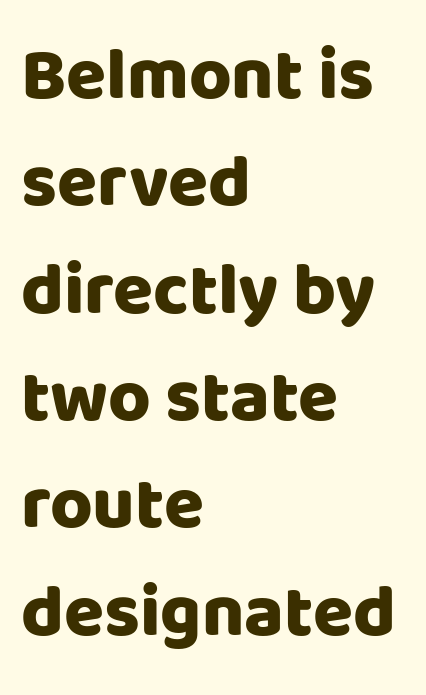
{"serif": "no", "italic": "no", "bold": "yes", "weight": "heavy", "width": "normal", "stroke_contrast": "low", "x_height": "large", "monospaced": "no", "underline": "no", "align": "left", "line_spacing": "normal", "line_spacing_ratio": 1.47, "letter_spacing": "normal", "letter_spacing_em": 0.0, "glyph_px": 73}
